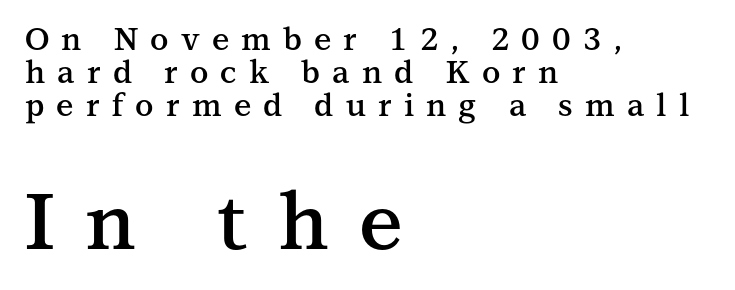
{"serif": "yes", "italic": "no", "bold": "semi", "weight": "semibold", "width": "normal", "stroke_contrast": "medium", "x_height": "medium", "monospaced": "no", "underline": "no", "align": "left", "line_spacing": "tight", "line_spacing_ratio": 1.06, "letter_spacing": "wide", "letter_spacing_em": 0.39, "larger_block": "second", "size_ratio": 2.52, "glyph_px": 78}
